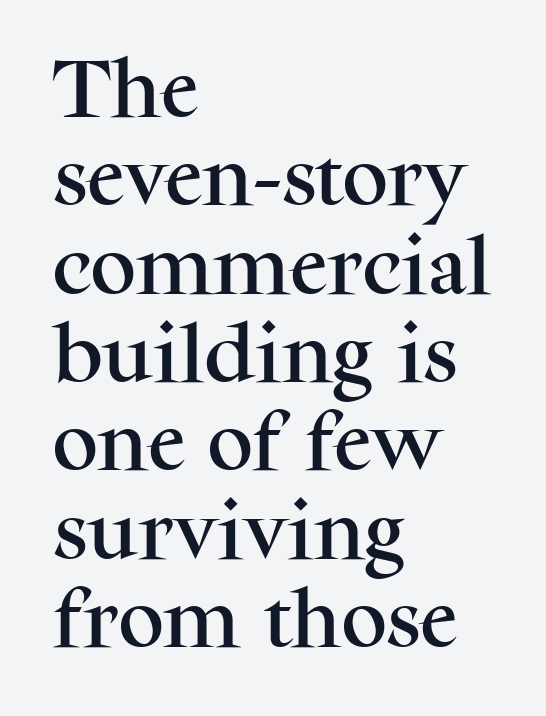
Visually the block forms a straight wall on the left and a jagged coastline on the right. You can tell it's not italic because the verticals are truly vertical. Honestly, the letter spacing is just normal — you wouldn't notice it. The face used here is proportionally spaced, like ordinary book or web type.
